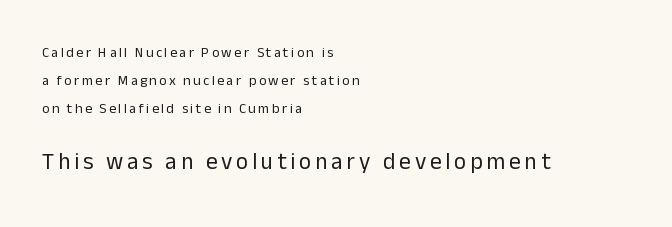
The image shows 23 px text type, upright; set left-aligned, loose line spacing (2.01x), not underlined; the second (bottom) block is 1.64x larger.
